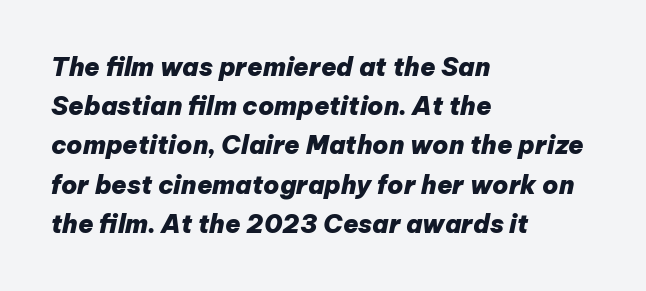
Q: Is the text bold? A: Yes.
Q: Is the text italic (slanted)? A: Yes, it leans right by about 12 degrees.
Q: Is the text underlined? A: No.
Q: How is the paragraph aligned? A: Left-aligned.
Q: Is the spacing between letters normal or unusually wide? A: Normal.
Q: Is the spacing between lines tight, normal or loose? A: Normal.
